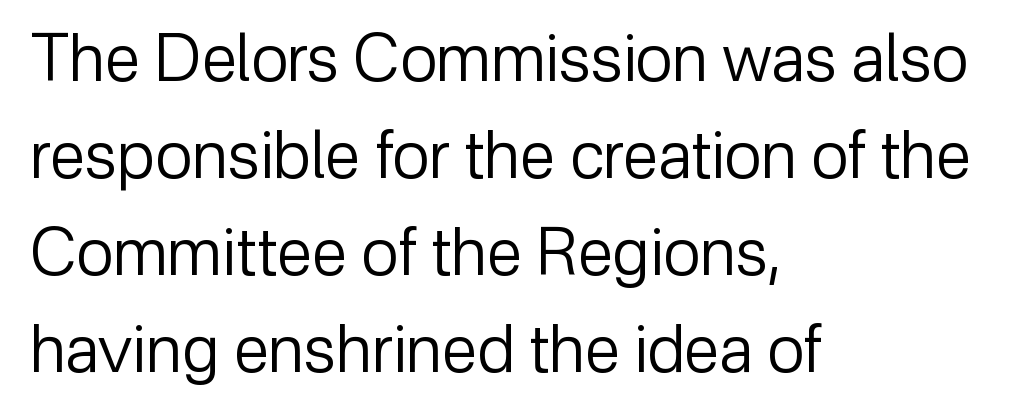
The image shows 65 px regular-weight sans-serif type, upright; set left-aligned, normal line spacing (1.49x), normal letter spacing, not underlined; low stroke contrast and a medium x-height.
